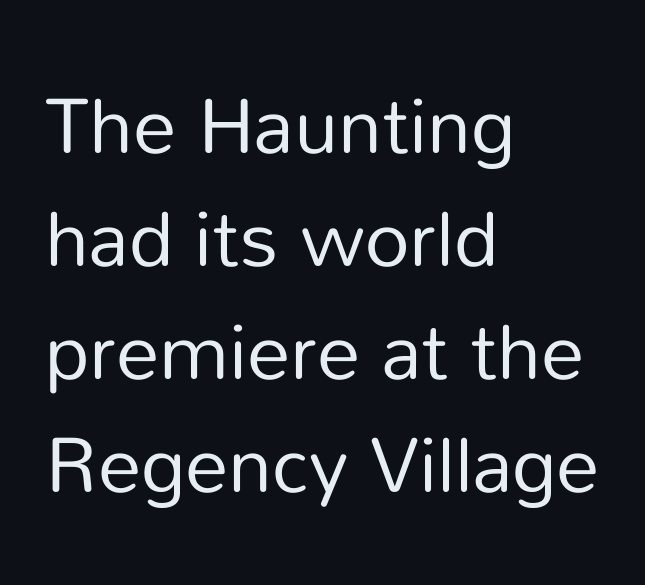
Q: Is the text bold? A: No.
Q: Is the text italic (slanted)? A: No, it is upright.
Q: Is the typeface a serif or a sans-serif typeface? A: Sans-serif.
Q: Is the text underlined? A: No.
Q: How is the paragraph aligned? A: Left-aligned.
Q: Is the spacing between letters normal or unusually wide? A: Normal.
Q: Is the spacing between lines tight, normal or loose? A: Normal.
Q: Width (condensed, normal, or wide)? A: Normal.
Q: Stroke contrast? A: Low.
Q: x-height? A: Medium.
Q: Monospaced? A: No.
